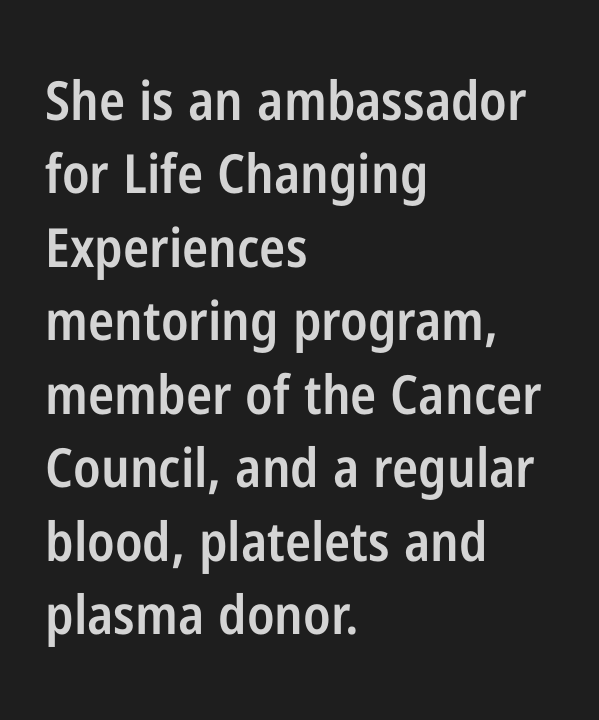
{"serif": "no", "italic": "no", "bold": "semi", "weight": "semibold", "width": "condensed", "stroke_contrast": "low", "x_height": "medium", "monospaced": "no", "underline": "no", "align": "left", "line_spacing": "normal", "line_spacing_ratio": 1.36, "letter_spacing": "normal", "letter_spacing_em": 0.0, "glyph_px": 54}
